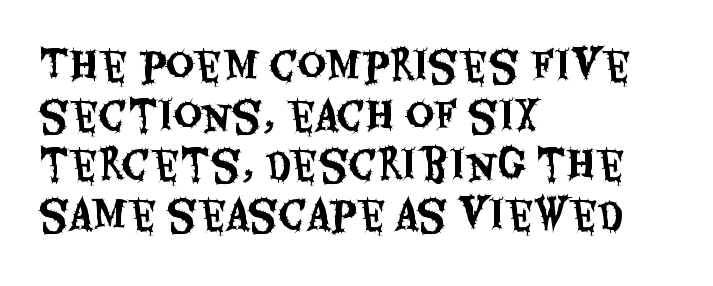
Underlining? Definitely not there. Varying glyph widths throughout — classic text-font behaviour. Stroke terminals: plain, sans-serif. Successive baselines arrive at the customary interval. The gaps between neighbouring characters are ordinary and unremarkable.
